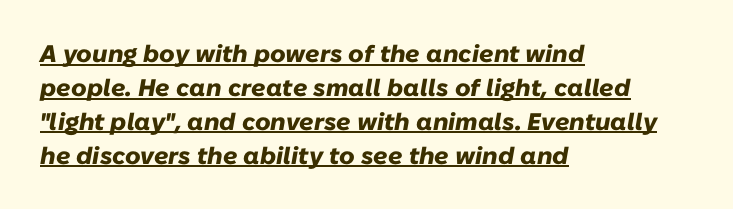
The strokes are fattened all the way to bold. Like a heading marked for emphasis, these lines bear an underscore. Leading matches the norm, producing a regular column. This rendering leaves character spacing at its baseline value. Does the lettering tilt? It does — this is italic.
